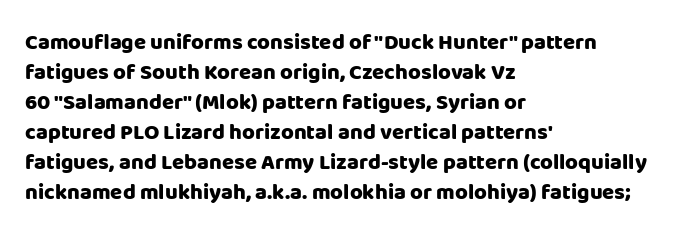
Q: Is the text bold? A: Yes.
Q: Is the text italic (slanted)? A: No, it is upright.
Q: Is the text underlined? A: No.
Q: How is the paragraph aligned? A: Left-aligned.
Q: Is the spacing between letters normal or unusually wide? A: Normal.
Q: Is the spacing between lines tight, normal or loose? A: Normal.
